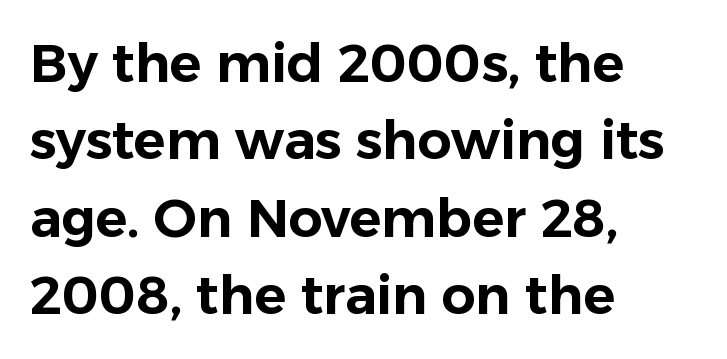
Is the block centered? No — it sits flush against the left margin. Leading: standard. Underline: absent. The letters stand upright; this is a roman face.
